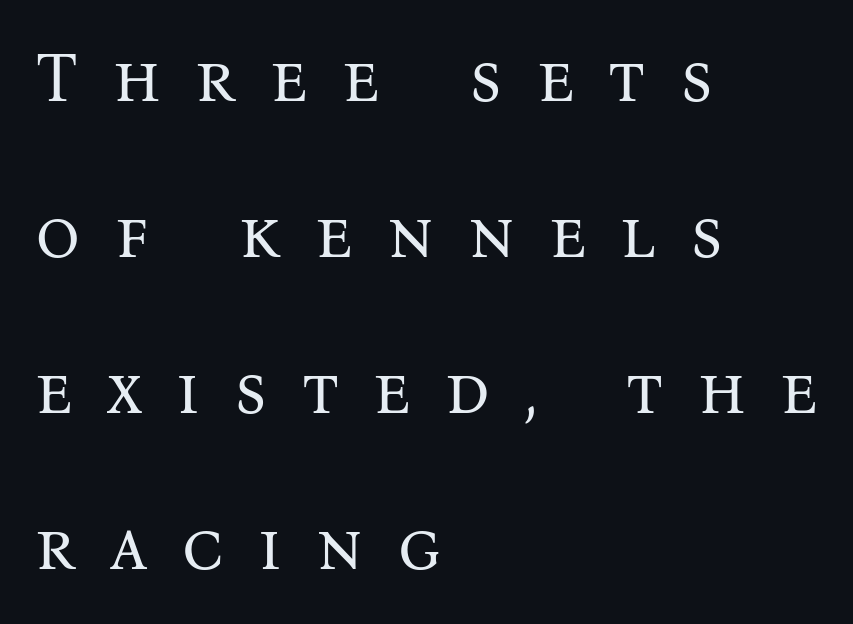
The image shows 70 px regular-weight serif type, upright; set left-aligned, loose line spacing (2.23x), unusually wide letter spacing (+0.49 em), not underlined; medium stroke contrast and a medium x-height.
